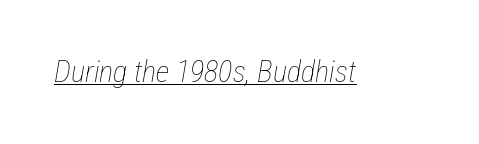
Q: Is the text bold? A: No.
Q: Is the text italic (slanted)? A: Yes, it leans right by about 12 degrees.
Q: Is the text underlined? A: Yes.
Q: Is the spacing between letters normal or unusually wide? A: Normal.
Q: Width (condensed, normal, or wide)? A: Condensed.
Q: Stroke contrast? A: Low.
Q: x-height? A: Medium.
Q: Monospaced? A: No.
